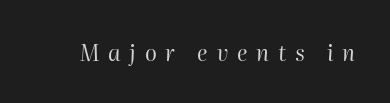
Q: Is the text bold? A: No.
Q: Is the text italic (slanted)? A: Yes, it leans right by about 2 degrees.
Q: Is the text underlined? A: No.
Q: Is the spacing between letters normal or unusually wide? A: Unusually wide.
